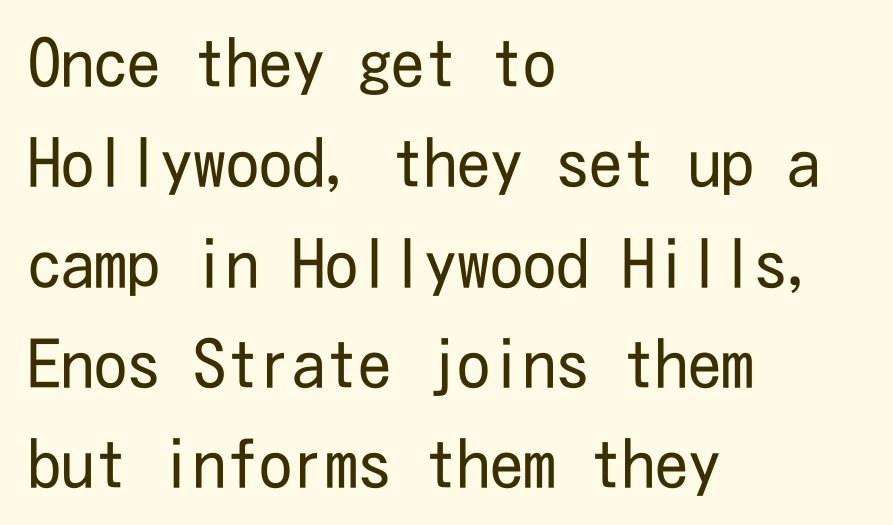
Letter spacing: default. Alignment: flush left. Look at the bottom of the vertical strokes: they stop flat, with no serifs. Notice how the stems are strictly vertical — no italics here.
